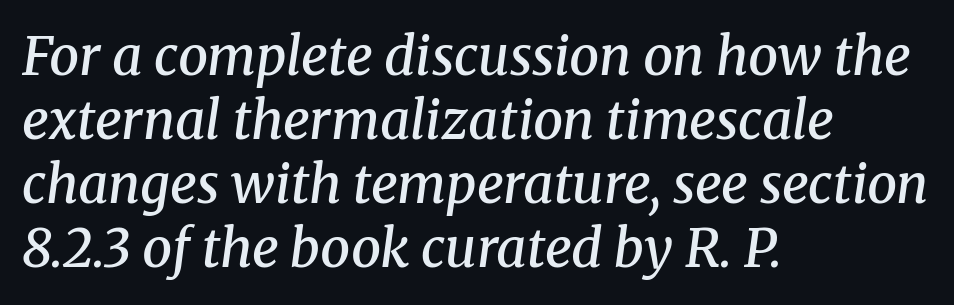
The image shows 53 px semibold serif type, italic (leaning right); set left-aligned, line spacing 1.21x, normal letter spacing, not underlined; medium stroke contrast and a medium x-height.
